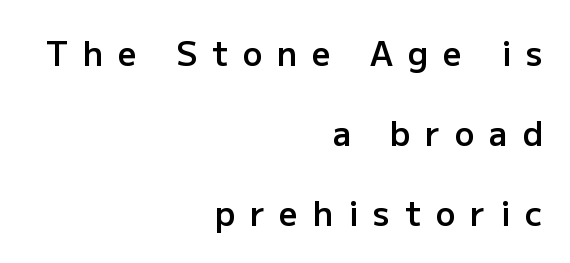
A semibold gives these letters moderate extra thickness, short of bold. Varying glyph widths throughout — classic text-font behaviour. Descenders hang freely into open space. Leading: increased.
